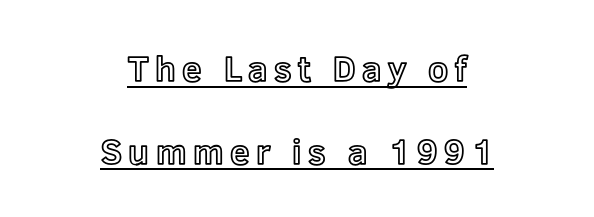
The image shows 35 px text type, upright; set centered, loose line spacing (2.36x), underlined; a medium x-height.
